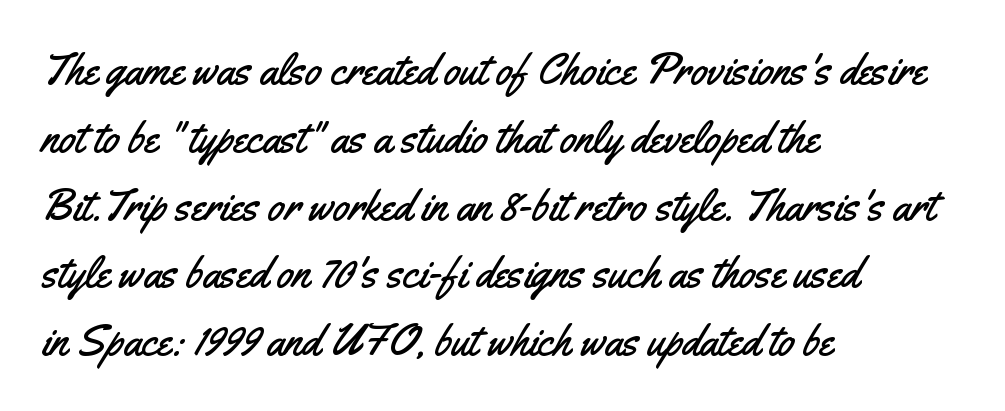
Q: Is the text italic (slanted)? A: Yes.
Q: Is the typeface a serif or a sans-serif typeface? A: Sans-serif.
Q: Is the text underlined? A: No.
Q: How is the paragraph aligned? A: Left-aligned.
Q: Is the spacing between letters normal or unusually wide? A: Normal.
Q: Is the spacing between lines tight, normal or loose? A: Normal.
Q: Width (condensed, normal, or wide)? A: Condensed.
Q: Stroke contrast? A: Medium.
Q: x-height? A: Small.
Q: Monospaced? A: No.
